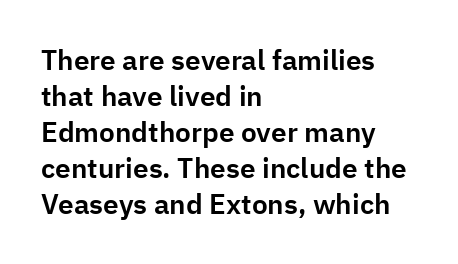
{"serif": "no", "italic": "no", "width": "normal", "stroke_contrast": "low", "x_height": "medium", "monospaced": "no", "underline": "no", "align": "left", "line_spacing": "normal", "line_spacing_ratio": 1.29, "letter_spacing": "normal", "letter_spacing_em": 0.0, "glyph_px": 28}
